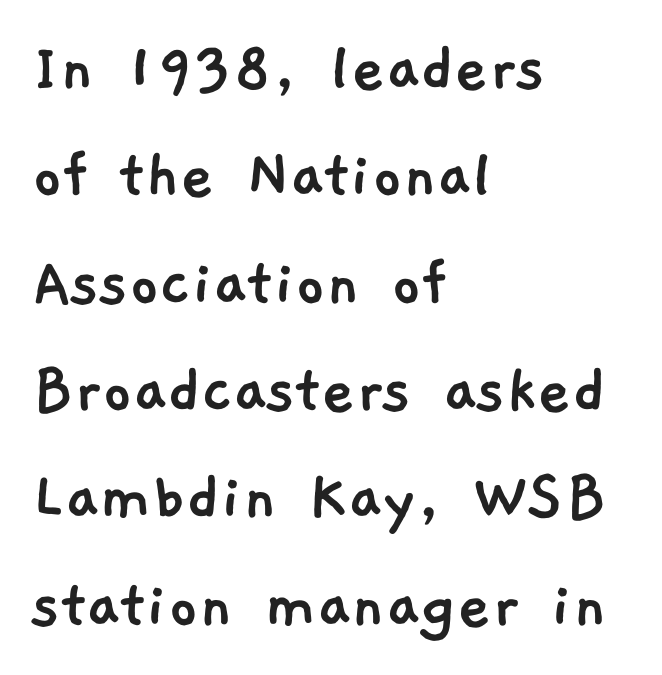
Q: Is the typeface a serif or a sans-serif typeface? A: Sans-serif.
Q: Is the text underlined? A: No.
Q: How is the paragraph aligned? A: Left-aligned.
Q: Is the spacing between letters normal or unusually wide? A: Normal.
Q: Is the spacing between lines tight, normal or loose? A: Normal.
Q: Width (condensed, normal, or wide)? A: Normal.
Q: Stroke contrast? A: Low.
Q: x-height? A: Medium.
Q: Monospaced? A: No.
